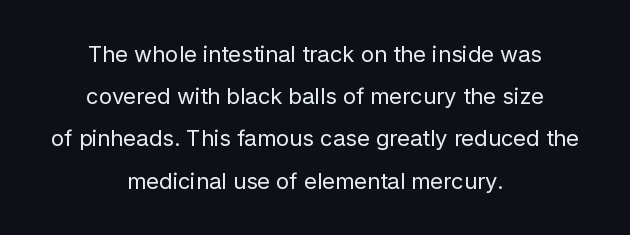
{"italic": "no", "bold": "no", "underline": "no", "align": "center", "line_spacing": "loose", "line_spacing_ratio": 1.92, "letter_spacing": "normal", "letter_spacing_em": 0.0, "glyph_px": 22}
